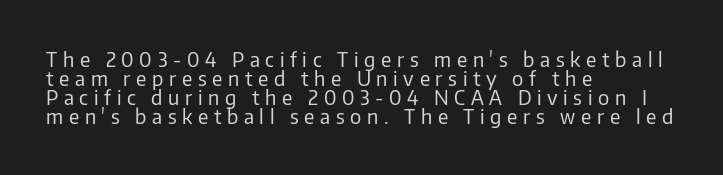
{"italic": "no", "bold": "no", "underline": "no", "align": "left", "line_spacing": "tight", "line_spacing_ratio": 0.95, "letter_spacing": "wide", "letter_spacing_em": 0.28, "glyph_px": 20}
